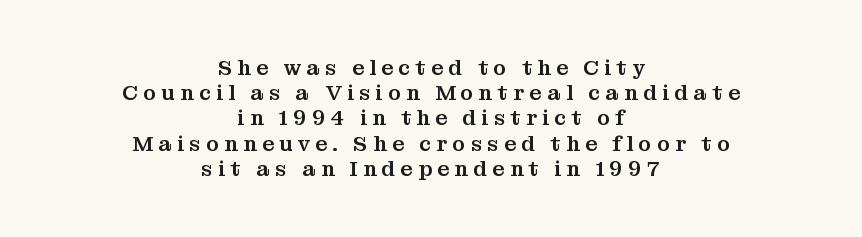
{"italic": "no", "underline": "no", "align": "center", "line_spacing_ratio": 1.2, "letter_spacing": "wide", "letter_spacing_em": 0.25, "glyph_px": 21}
